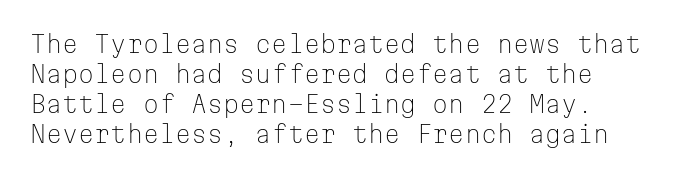
Q: Is the text bold? A: No.
Q: Is the text italic (slanted)? A: No, it is upright.
Q: Is the text underlined? A: No.
Q: Is the spacing between letters normal or unusually wide? A: Normal.
Q: Is the spacing between lines tight, normal or loose? A: Normal.
